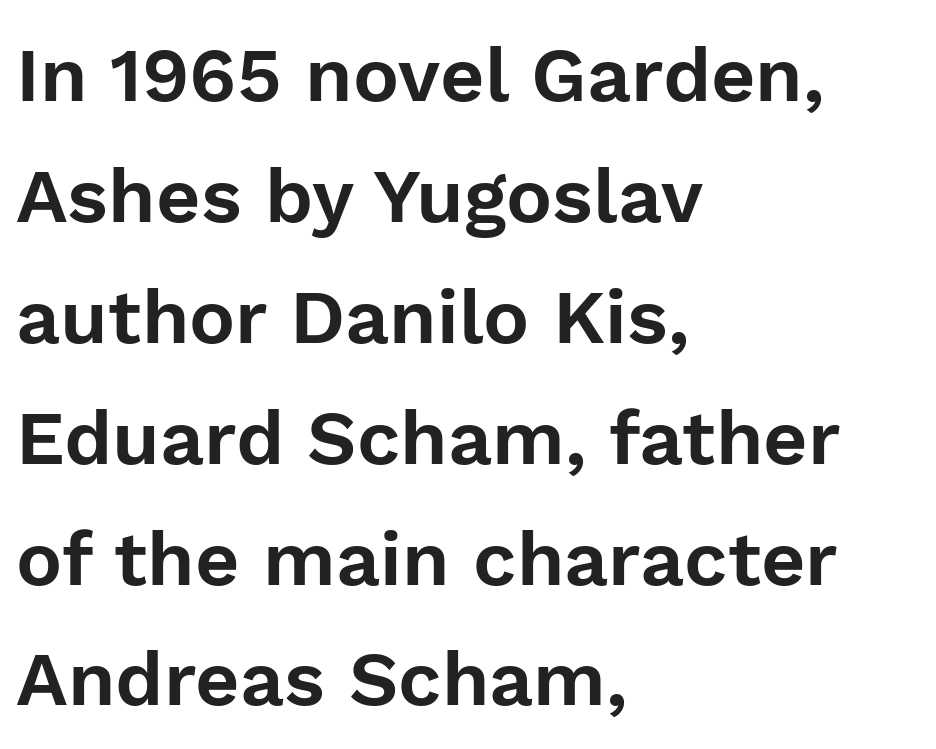
Q: Is the text italic (slanted)? A: No, it is upright.
Q: Is the typeface a serif or a sans-serif typeface? A: Sans-serif.
Q: Is the text underlined? A: No.
Q: How is the paragraph aligned? A: Left-aligned.
Q: Is the spacing between letters normal or unusually wide? A: Normal.
Q: Is the spacing between lines tight, normal or loose? A: Normal.
Q: Width (condensed, normal, or wide)? A: Normal.
Q: Stroke contrast? A: Low.
Q: x-height? A: Medium.
Q: Monospaced? A: No.
